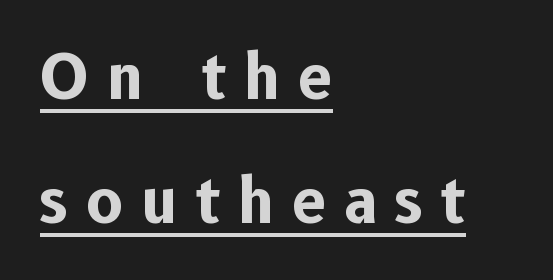
{"serif": "no", "italic": "no", "bold": "yes", "weight": "bold", "width": "normal", "stroke_contrast": "low", "x_height": "medium", "monospaced": "no", "underline": "yes", "align": "left", "line_spacing": "loose", "line_spacing_ratio": 2.04, "letter_spacing": "wide", "letter_spacing_em": 0.3, "glyph_px": 61}
